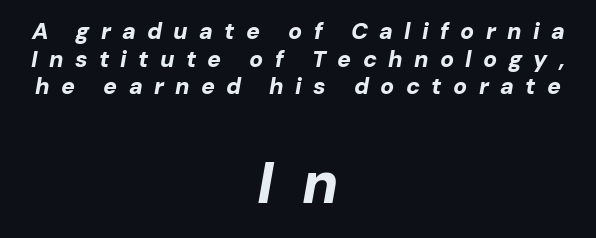
The gap between lines stays unmarked. The face used here is rendered with a markedly widened letterfit. Stroke thickness is high; the sample reads as a true bold. One-word summary of the alignment: center. There's an unmistakable incline to the writing here.
